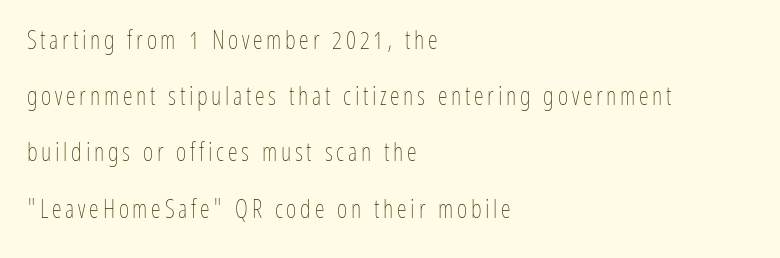
{"italic": "no", "bold": "no", "underline": "no", "align": "left", "line_spacing": "loose", "line_spacing_ratio": 2.25, "glyph_px": 25}
